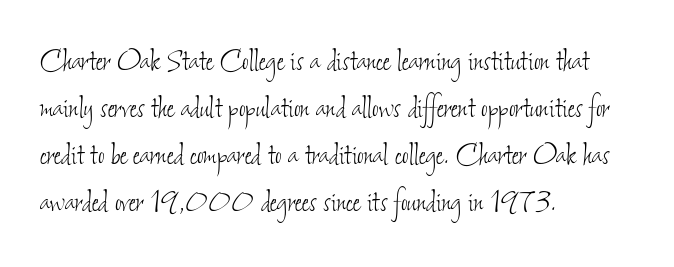
{"bold": "no", "weight": "thin", "width": "condensed", "stroke_contrast": "low", "x_height": "small", "monospaced": "no", "underline": "no", "align": "left", "line_spacing": "normal", "line_spacing_ratio": 1.31, "letter_spacing": "normal", "letter_spacing_em": 0.0, "glyph_px": 36}
